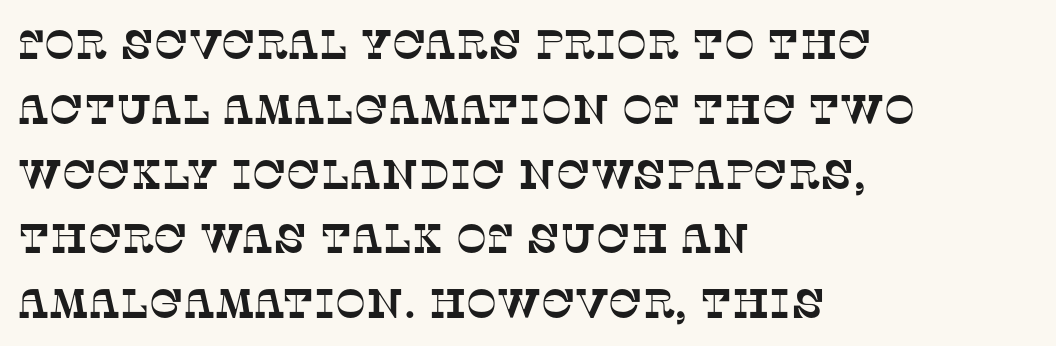
{"serif": "yes", "width": "normal", "stroke_contrast": "low", "x_height": "large", "monospaced": "no", "underline": "no", "align": "left", "line_spacing": "normal", "line_spacing_ratio": 1.58, "letter_spacing": "normal", "letter_spacing_em": 0.0, "glyph_px": 41}
